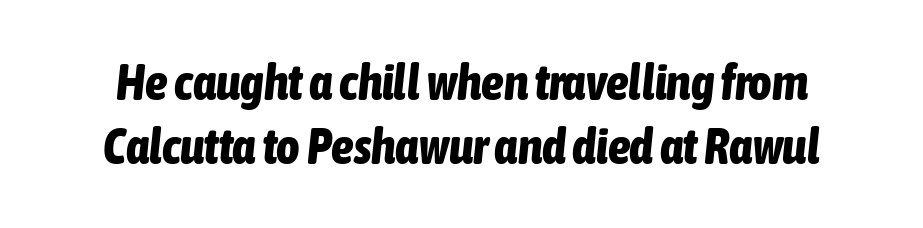
The image shows 50 px bold, condensed type, italic (leaning right); set normal line spacing (1.28x), normal letter spacing, not underlined; low stroke contrast and a medium x-height.
